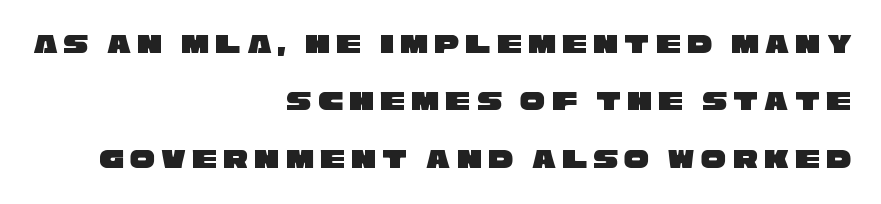
{"serif": "no", "width": "wide", "stroke_contrast": "low", "x_height": "large", "monospaced": "no", "underline": "no", "align": "right", "line_spacing": "loose", "line_spacing_ratio": 2.05, "letter_spacing": "wide", "letter_spacing_em": 0.22, "glyph_px": 28}
